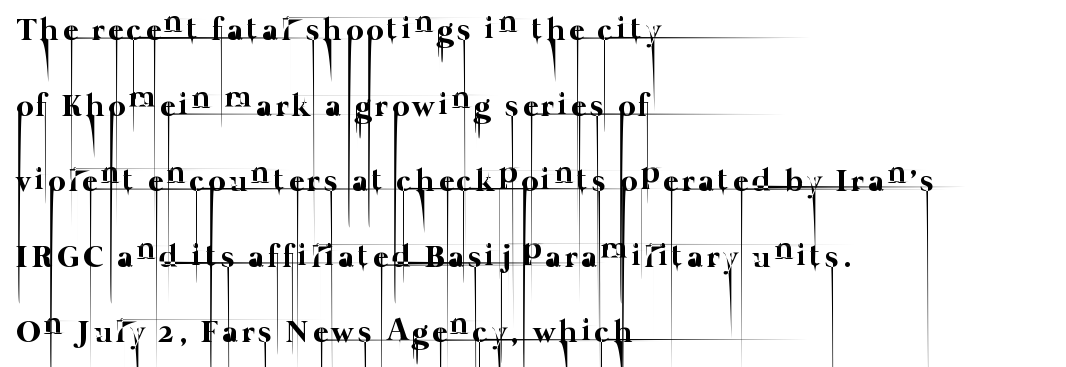
The image shows 32 px thin type; set left-aligned, loose line spacing (2.36x), not underlined; low stroke contrast and a medium x-height.
